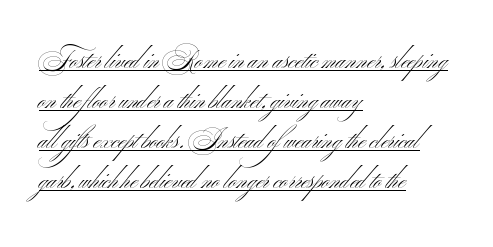
Q: Is the text bold? A: No.
Q: Is the text underlined? A: Yes.
Q: How is the paragraph aligned? A: Left-aligned.
Q: Is the spacing between letters normal or unusually wide? A: Normal.
Q: Is the spacing between lines tight, normal or loose? A: Normal.
